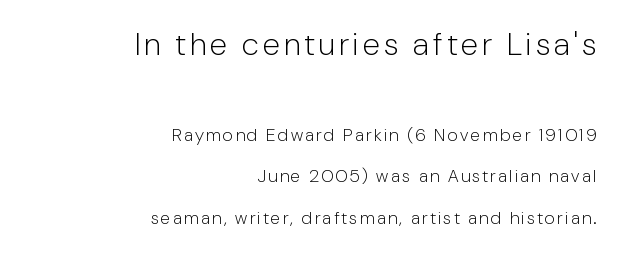
The image shows 32 px light, condensed sans-serif type, upright; set right-aligned, loose line spacing (2.31x), not underlined; the first (top) block is 1.78x larger; low stroke contrast and a medium x-height.
